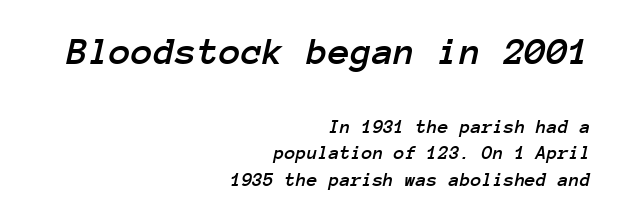
Rows of type keep a routine distance in the vertical direction. Do the characters align in a grid? Yes, the font is monospaced. Which of the two is more prominent by size? The first, at the top. Line ends are locked; line starts wander. The space beneath each line is pristine and unruled. The lettering tilts uniformly, giving the passage an italic look.
